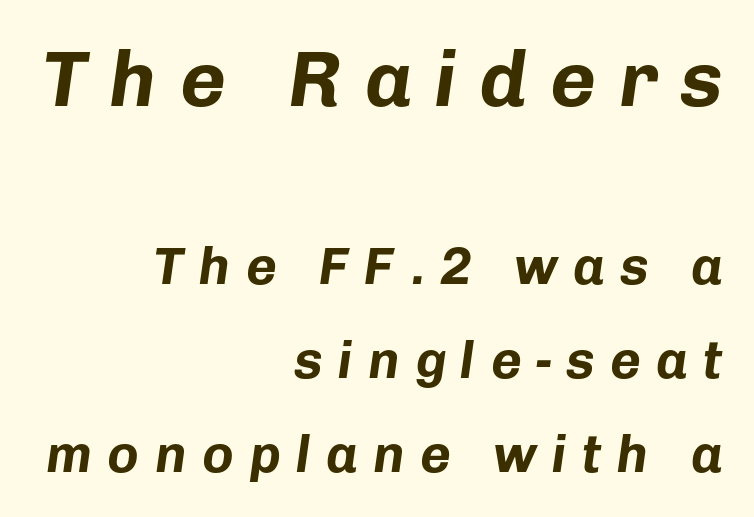
{"italic": "yes", "lean": "right", "slant_degrees": 8, "bold": "yes", "weight": "bold", "width": "normal", "stroke_contrast": "low", "x_height": "medium", "monospaced": "no", "underline": "no", "align": "right", "line_spacing_ratio": 1.77, "letter_spacing": "wide", "letter_spacing_em": 0.29, "larger_block": "first", "size_ratio": 1.49, "glyph_px": 79}
